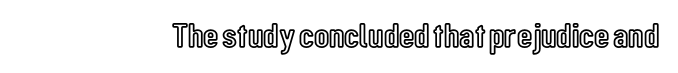
{"italic": "no", "width": "condensed", "x_height": "medium", "monospaced": "no", "underline": "no", "letter_spacing": "normal", "letter_spacing_em": 0.0, "glyph_px": 35}
